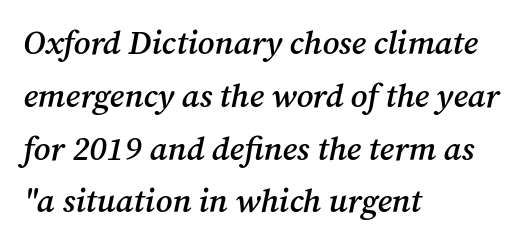
I'd call this a serif setting — the letters wear small feet. Heft: intermediate — a semibold. This rendering uses left alignment, leaving the right contour irregular. The font's italic variant was chosen for this text. Successive baselines arrive at the customary interval. Is the letter spacing exaggerated? No — it looks like the ordinary default.
